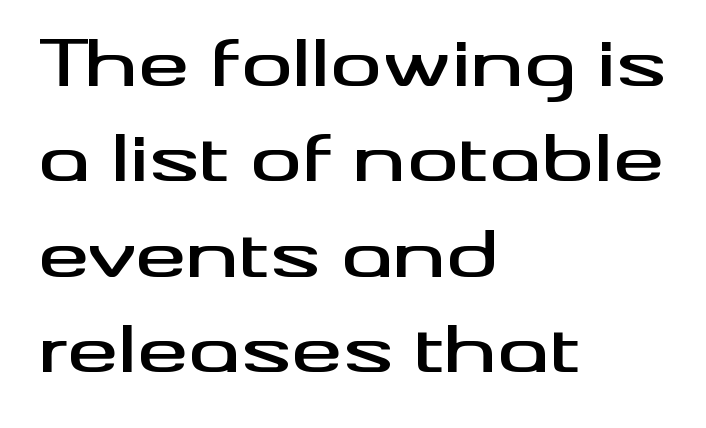
The passage is arranged the way most books set body copy — flush left. Note the varied advance widths — an 'i' is clearly narrower than an 'm'. Posture: straight, roman, zero tilt. This rendering features lettering with no underline. The designer left line spacing at the default. Nope, no serifs anywhere on these letters.
